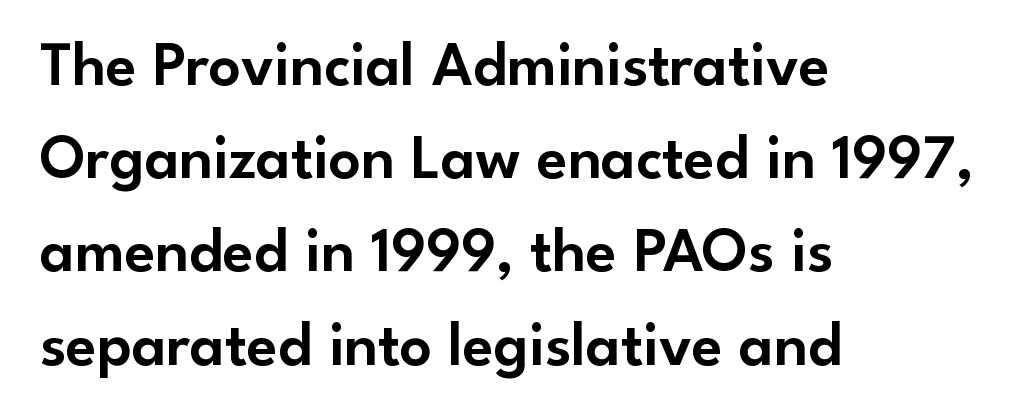
The image shows 63 px sans-serif type, upright; set left-aligned, normal line spacing (1.48x), normal letter spacing, not underlined; low stroke contrast and a small x-height.
